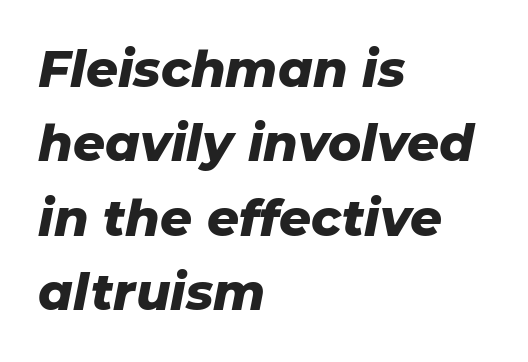
Short note: letters normally spaced. Glance below the letters and you will spot only blank space. Compared with an ordinary text face, these strokes are far heavier — a full bold. These lines were composed using italics.
